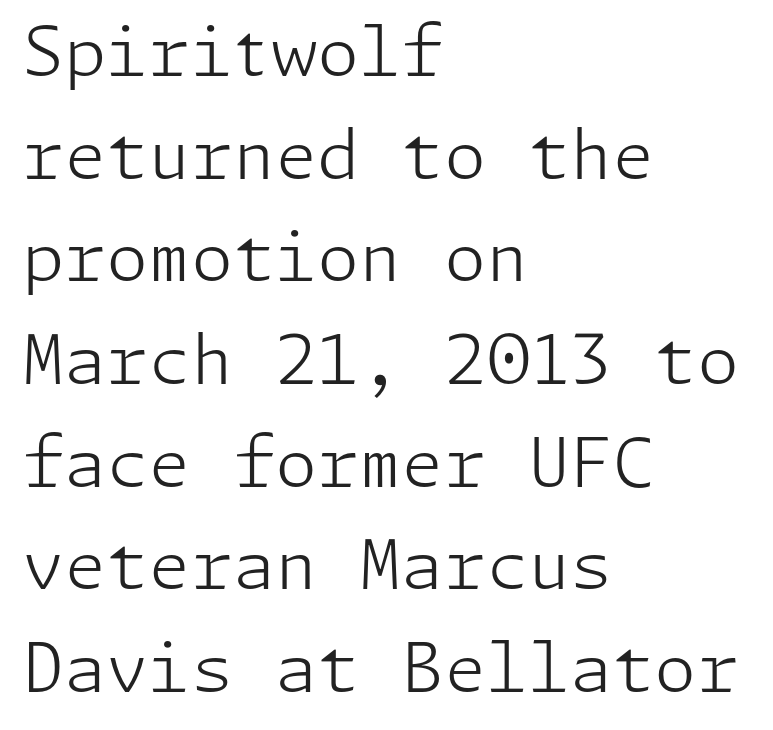
The image shows 68 px light sans-serif type, upright; set left-aligned, normal line spacing (1.51x), normal letter spacing, not underlined; low stroke contrast and a medium x-height.
